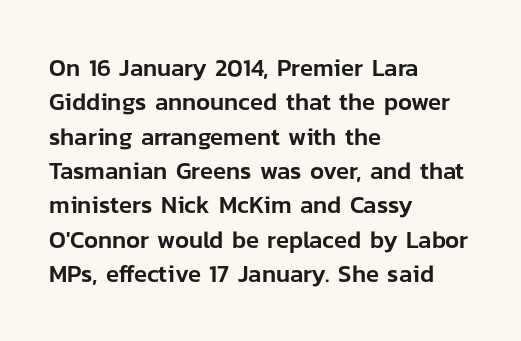
The image shows 24 px text type, upright; set left-aligned, normal line spacing (1.43x), normal letter spacing, not underlined.
